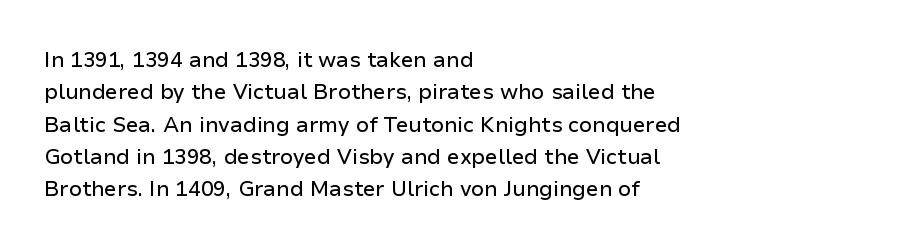
Glyph-to-glyph distance matches everyday printed text. Upright lettering throughout. Notice how descenders clear the ascenders below comfortably — that's standard leading. The strip under each line holds only bare page. Layout note: lines flush left.
